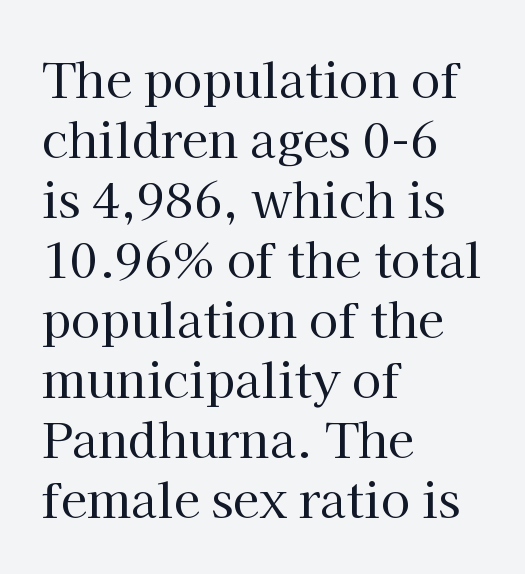
Q: Is the text bold? A: No.
Q: Is the text italic (slanted)? A: No, it is upright.
Q: Is the typeface a serif or a sans-serif typeface? A: Serif.
Q: Is the text underlined? A: No.
Q: How is the paragraph aligned? A: Left-aligned.
Q: Is the spacing between letters normal or unusually wide? A: Normal.
Q: Is the spacing between lines tight, normal or loose? A: Normal.
Q: Width (condensed, normal, or wide)? A: Normal.
Q: Stroke contrast? A: High.
Q: x-height? A: Medium.
Q: Monospaced? A: No.
